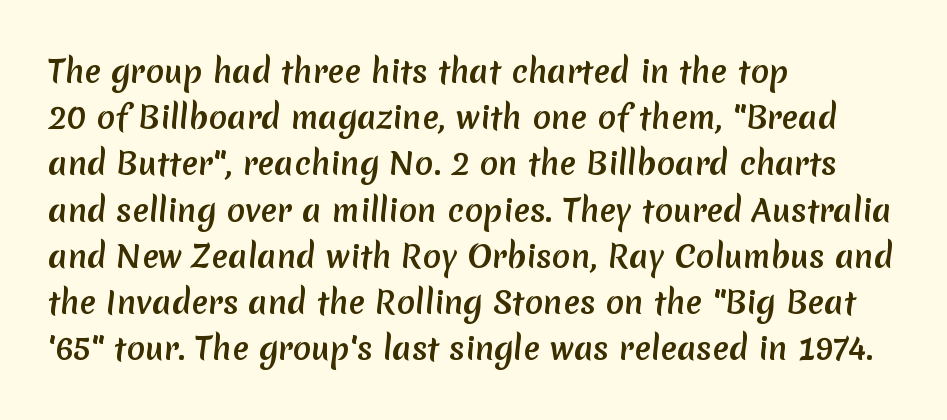
Serif or sans? Sans — the stroke terminals are bare. Chunky letters — that's bold for sure. The rendering anchors every line to the left-hand side. Here the glyphs are tracked normally, forming tight word shapes. Honestly, there is no underline to notice here at all. The line-height multiplier appears to be the usual default.
